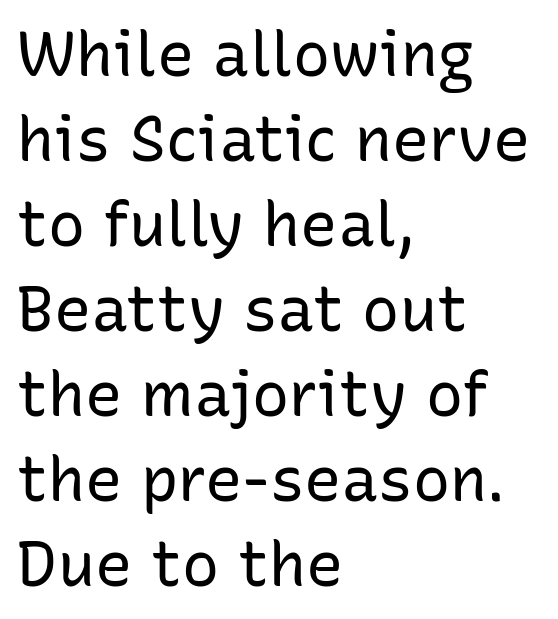
Q: Is the text bold? A: No.
Q: Is the text italic (slanted)? A: No, it is upright.
Q: Is the typeface a serif or a sans-serif typeface? A: Sans-serif.
Q: Is the text underlined? A: No.
Q: How is the paragraph aligned? A: Left-aligned.
Q: Is the spacing between letters normal or unusually wide? A: Normal.
Q: Is the spacing between lines tight, normal or loose? A: Normal.
Q: Width (condensed, normal, or wide)? A: Normal.
Q: Stroke contrast? A: Low.
Q: x-height? A: Medium.
Q: Monospaced? A: No.
